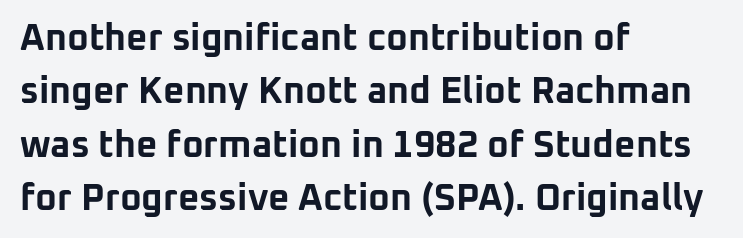
Q: Is the text bold? A: Yes.
Q: Is the text italic (slanted)? A: No, it is upright.
Q: Is the typeface a serif or a sans-serif typeface? A: Sans-serif.
Q: Is the text underlined? A: No.
Q: How is the paragraph aligned? A: Left-aligned.
Q: Is the spacing between letters normal or unusually wide? A: Normal.
Q: Is the spacing between lines tight, normal or loose? A: Normal.
Q: Width (condensed, normal, or wide)? A: Normal.
Q: Stroke contrast? A: Low.
Q: x-height? A: Medium.
Q: Monospaced? A: No.
